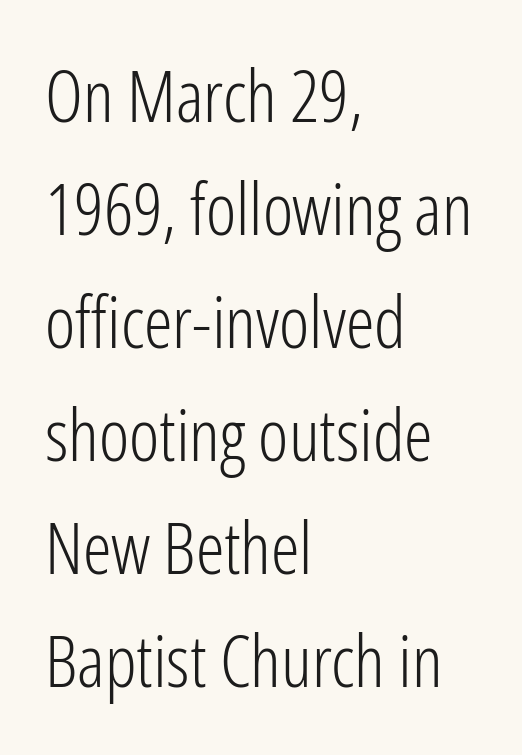
If you drew a line through each stem, it would be perfectly vertical. Bare-footed words on every line. All the whitespace from short lines collects on the right. A light-to-regular cut is what we see here.
